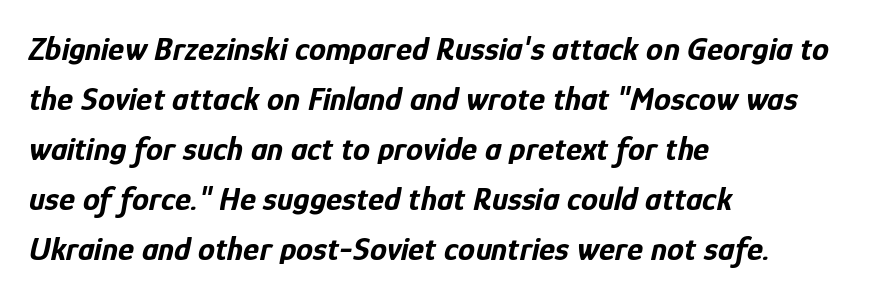
Q: Is the text bold? A: Yes.
Q: Is the text italic (slanted)? A: Yes, it leans right by about 12 degrees.
Q: Is the text underlined? A: No.
Q: How is the paragraph aligned? A: Left-aligned.
Q: Is the spacing between letters normal or unusually wide? A: Normal.
Q: Is the spacing between lines tight, normal or loose? A: Normal.
Q: Width (condensed, normal, or wide)? A: Condensed.
Q: Stroke contrast? A: Low.
Q: x-height? A: Medium.
Q: Monospaced? A: No.
